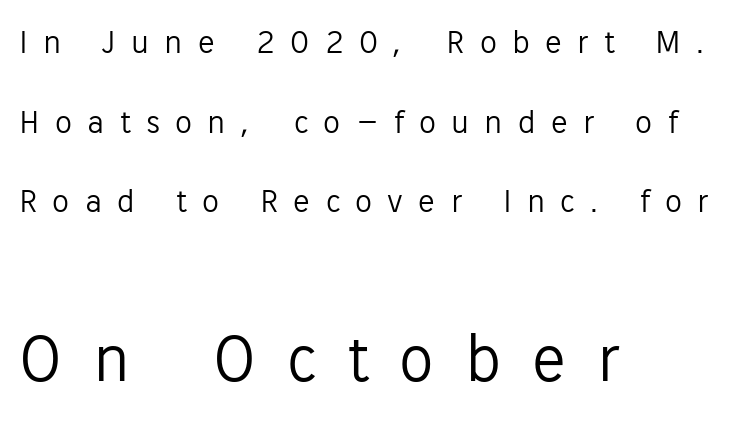
Q: Is the text bold? A: No.
Q: Is the text italic (slanted)? A: No, it is upright.
Q: Is the typeface a serif or a sans-serif typeface? A: Sans-serif.
Q: Is the text underlined? A: No.
Q: How is the paragraph aligned? A: Left-aligned.
Q: Is the spacing between letters normal or unusually wide? A: Unusually wide.
Q: Is the spacing between lines tight, normal or loose? A: Loose.
Q: Which block of text is set in a larger size, the first (top) or the second (bottom)? A: The second (bottom) one.
Q: Width (condensed, normal, or wide)? A: Normal.
Q: Stroke contrast? A: Low.
Q: x-height? A: Medium.
Q: Monospaced? A: No.
